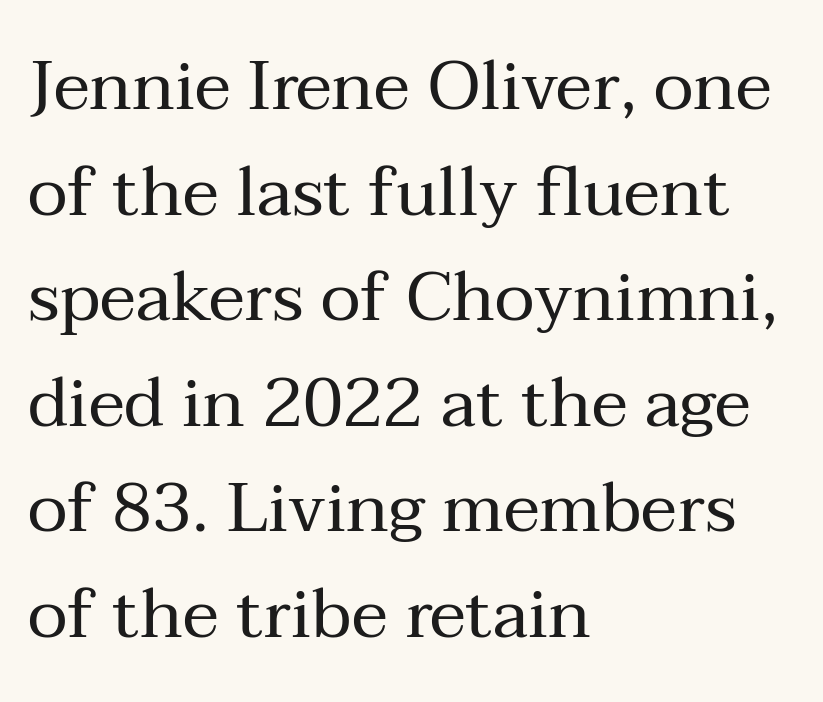
Q: Is the text bold? A: No.
Q: Is the text italic (slanted)? A: No, it is upright.
Q: Is the typeface a serif or a sans-serif typeface? A: Serif.
Q: Is the text underlined? A: No.
Q: How is the paragraph aligned? A: Left-aligned.
Q: Is the spacing between letters normal or unusually wide? A: Normal.
Q: Is the spacing between lines tight, normal or loose? A: Normal.
Q: Width (condensed, normal, or wide)? A: Normal.
Q: Stroke contrast? A: Medium.
Q: x-height? A: Medium.
Q: Monospaced? A: No.
